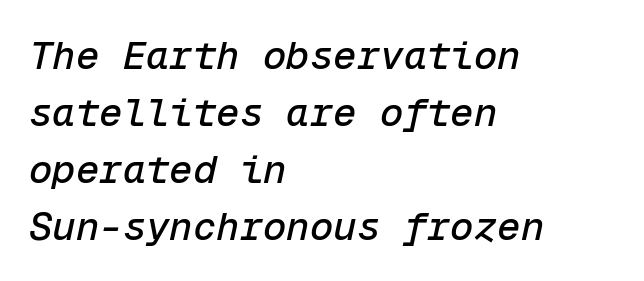
Is the letter spacing exaggerated? No — it looks like the ordinary default. Slanted lettering throughout. You could count columns in this text — the font is strictly monospaced. Horizontally, the lines are justified to the leading edge only. Plain, unruled lines of type. Vertically, the passage feels balanced, rows spaced as you'd expect.
